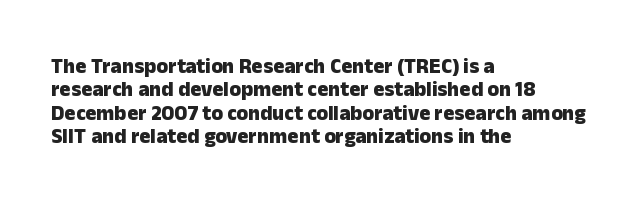
Q: Is the text bold? A: Yes.
Q: Is the text italic (slanted)? A: No, it is upright.
Q: Is the text underlined? A: No.
Q: How is the paragraph aligned? A: Left-aligned.
Q: Is the spacing between letters normal or unusually wide? A: Normal.
Q: Is the spacing between lines tight, normal or loose? A: Tight.
